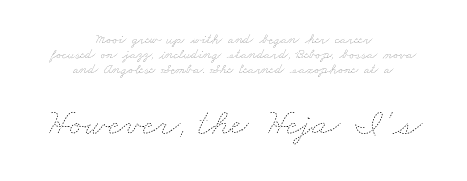
Q: Is the text bold? A: No.
Q: Is the text underlined? A: No.
Q: How is the paragraph aligned? A: Centered.
Q: Is the spacing between letters normal or unusually wide? A: Normal.
Q: Is the spacing between lines tight, normal or loose? A: Tight.
Q: Which block of text is set in a larger size, the first (top) or the second (bottom)? A: The second (bottom) one.
Q: Width (condensed, normal, or wide)? A: Wide.
Q: Stroke contrast? A: Low.
Q: x-height? A: Small.
Q: Monospaced? A: No.
